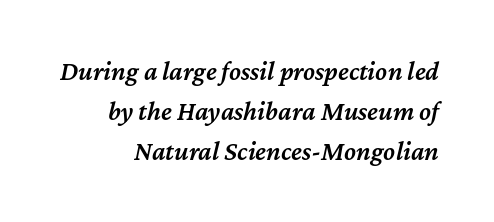
{"italic": "yes", "lean": "right", "slant_degrees": 12, "bold": "semi", "underline": "no", "line_spacing": "normal", "line_spacing_ratio": 1.49, "letter_spacing": "normal", "letter_spacing_em": 0.0, "glyph_px": 27}
